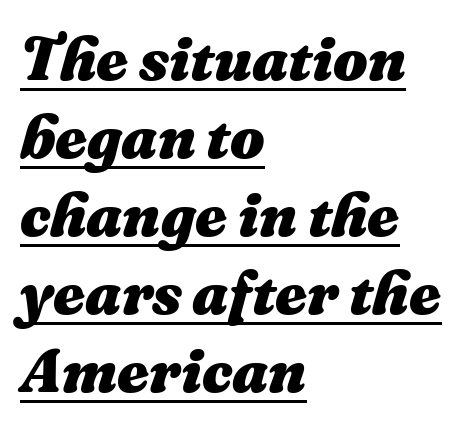
The image shows 61 px heavy type, italic (leaning right); set left-aligned, normal line spacing (1.28x), normal letter spacing, underlined; medium stroke contrast and a medium x-height.
